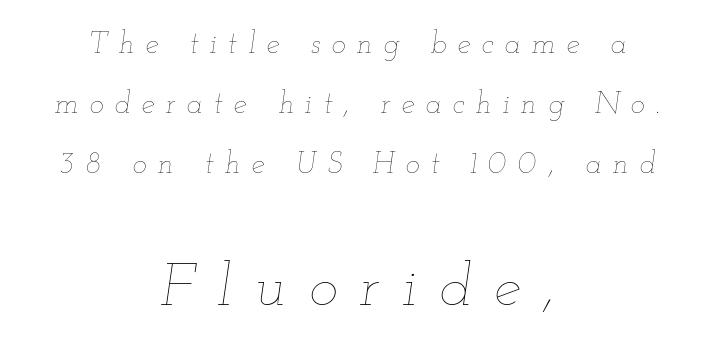
{"italic": "yes", "lean": "right", "slant_degrees": 12, "bold": "no", "weight": "thin", "width": "wide", "stroke_contrast": "low", "x_height": "small", "monospaced": "no", "underline": "no", "align": "center", "line_spacing": "loose", "line_spacing_ratio": 2.0, "letter_spacing": "wide", "letter_spacing_em": 0.37, "larger_block": "second", "size_ratio": 2.03, "glyph_px": 61}
